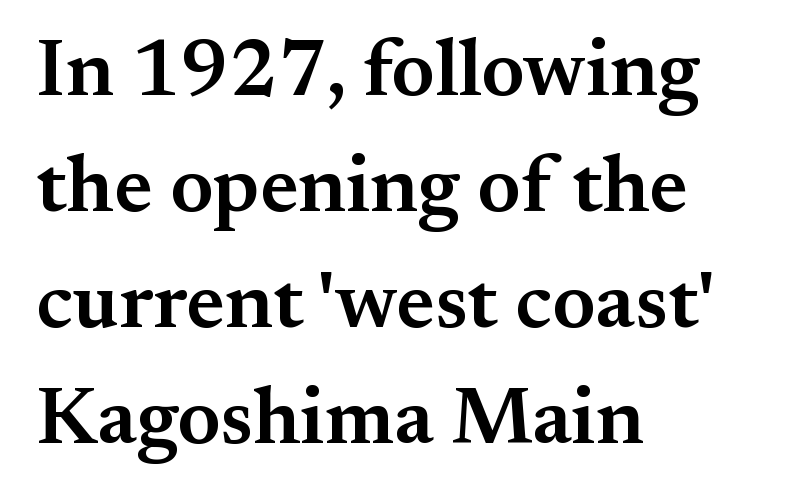
The image shows 80 px semibold serif type, upright; set left-aligned, normal line spacing (1.45x), normal letter spacing, not underlined; medium stroke contrast and a small x-height.
